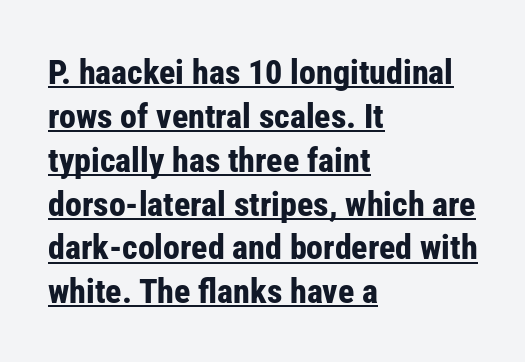
Each letter keeps its own natural width here, so spacing adapts to shape. Summary of weight: heavy, a full bold. The setting favours the left margin, as ordinary paragraphs usually do. The letters carry no serifs — their stems end cleanly without finishing strokes.
